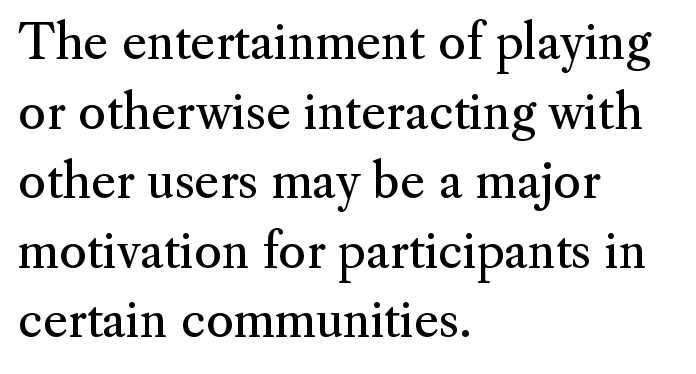
Q: Is the text bold? A: No.
Q: Is the text italic (slanted)? A: No, it is upright.
Q: Is the typeface a serif or a sans-serif typeface? A: Serif.
Q: Is the text underlined? A: No.
Q: How is the paragraph aligned? A: Left-aligned.
Q: Is the spacing between letters normal or unusually wide? A: Normal.
Q: Is the spacing between lines tight, normal or loose? A: Normal.
Q: Width (condensed, normal, or wide)? A: Normal.
Q: Stroke contrast? A: Medium.
Q: x-height? A: Small.
Q: Monospaced? A: No.
